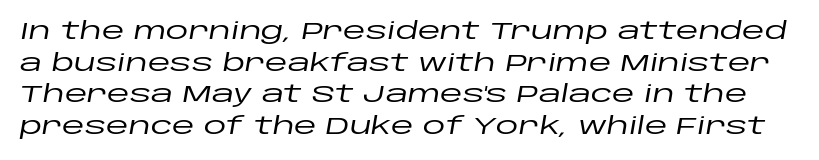
The image shows 23 px text type, italic (leaning right); set normal line spacing (1.37x), normal letter spacing, not underlined.
